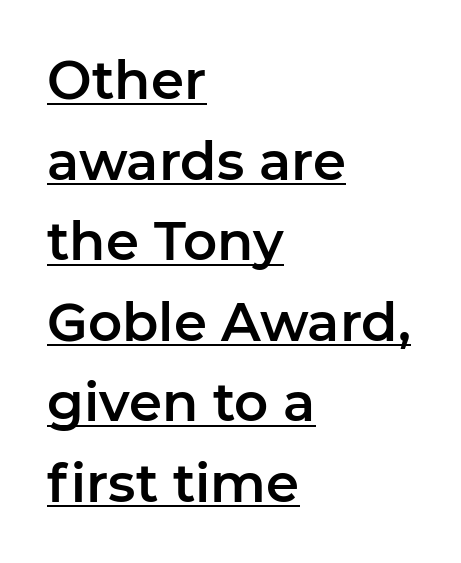
{"serif": "no", "italic": "no", "width": "normal", "stroke_contrast": "low", "x_height": "medium", "monospaced": "no", "underline": "yes", "align": "left", "line_spacing": "normal", "line_spacing_ratio": 1.52, "letter_spacing": "normal", "letter_spacing_em": 0.0, "glyph_px": 53}
